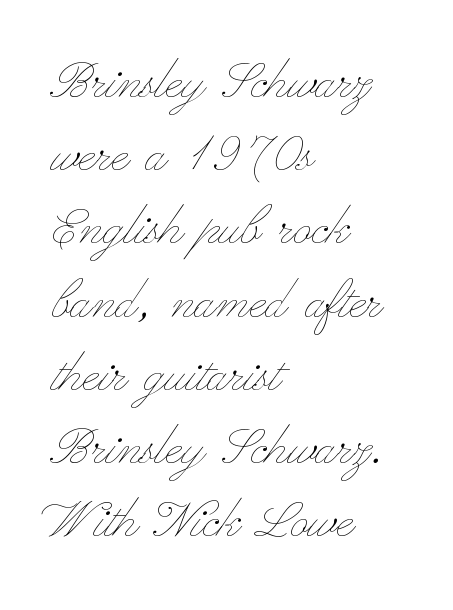
Type without underlining. Note the varied advance widths — an 'i' is clearly narrower than an 'm'. You could call the tracking neutral — neither tight nor loose. Horizontal alignment here is leftward, the default for most running prose.
